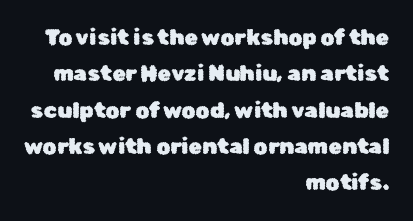
A flush-right, rag-left setting is used for this passage. The rendering keeps characters at their native spacing. Each row of text sits above clean, open space. The lettering stays uniformly vertical, giving the passage a roman look. The leading is moderate, giving the passage an even texture.
